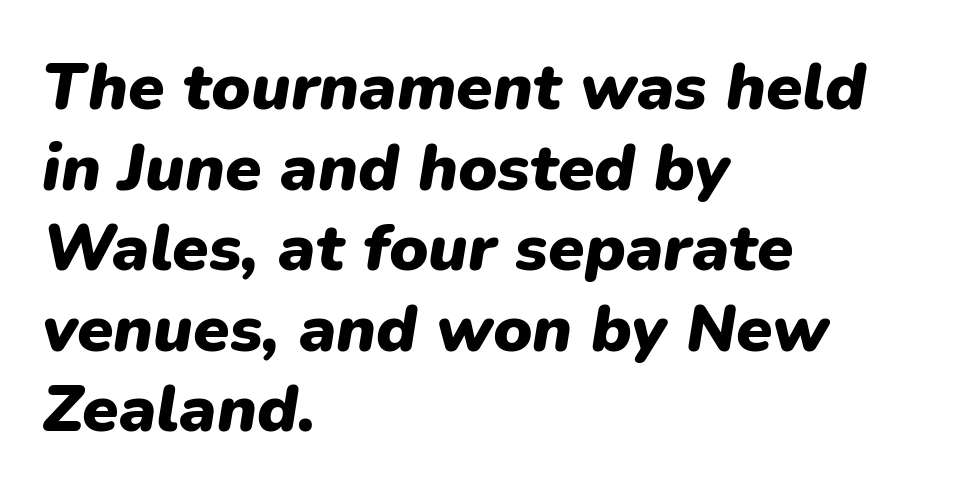
{"italic": "yes", "lean": "right", "slant_degrees": 9, "bold": "yes", "weight": "heavy", "width": "normal", "stroke_contrast": "low", "x_height": "medium", "monospaced": "no", "underline": "no", "align": "left", "line_spacing_ratio": 1.22, "letter_spacing": "normal", "letter_spacing_em": 0.0, "glyph_px": 66}
